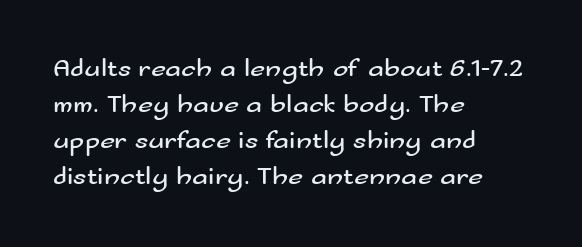
The image shows 26 px text type, upright; set left-aligned, normal line spacing (1.39x), normal letter spacing, not underlined.
